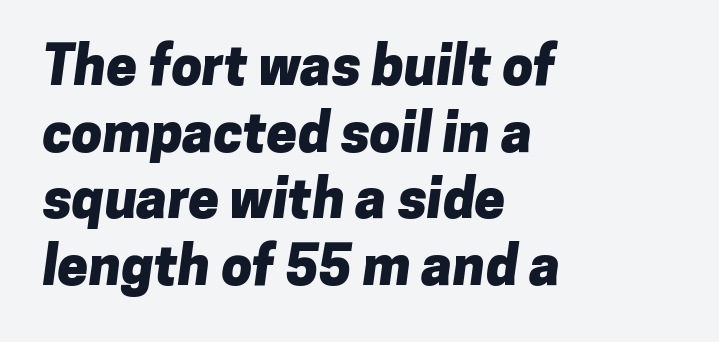
{"serif": "no", "bold": "yes", "weight": "heavy", "width": "normal", "stroke_contrast": "low", "x_height": "medium", "monospaced": "no", "underline": "no", "align": "left", "line_spacing_ratio": 1.21, "letter_spacing": "normal", "letter_spacing_em": 0.0, "glyph_px": 55}
